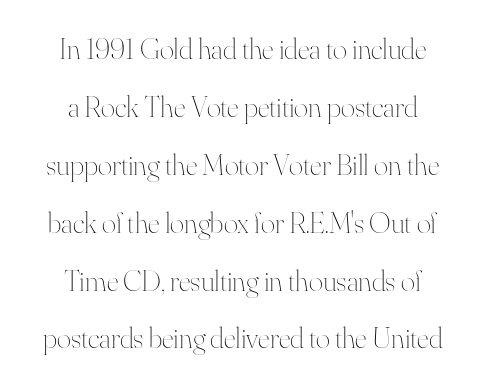
{"italic": "no", "bold": "no", "weight": "thin", "width": "normal", "stroke_contrast": "high", "x_height": "small", "monospaced": "no", "underline": "no", "align": "center", "line_spacing": "loose", "line_spacing_ratio": 1.93, "letter_spacing": "normal", "letter_spacing_em": 0.0, "glyph_px": 30}
